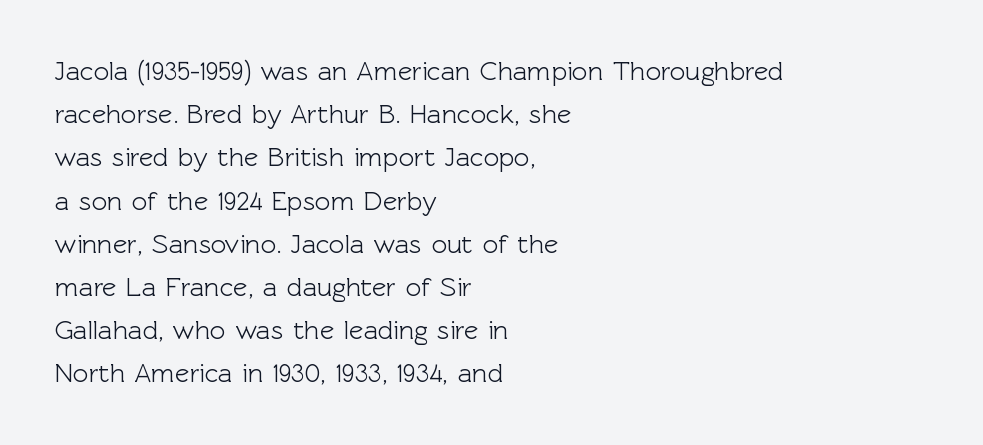
Anything drawn beneath the words? Only blank space. In terms of letterspacing, this is plain default setting. No italicization has been applied; the sample stays upright. The block of text has a typical density, with ordinary space between rows. Horizontal alignment here is leftward, the default for most running prose.
